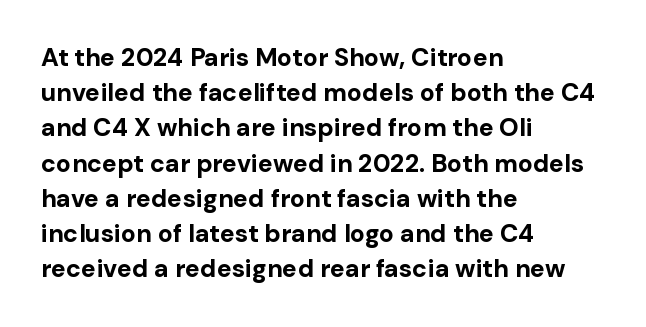
The image shows 25 px bold type, upright; set left-aligned, normal line spacing (1.41x), normal letter spacing, not underlined.
